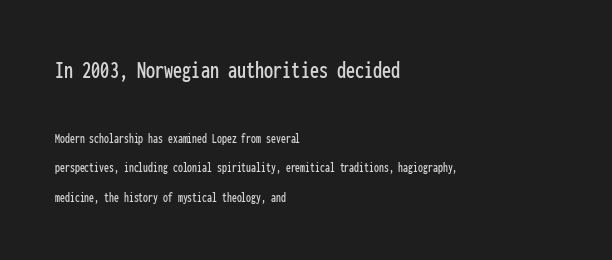
Which of the two is more prominent by size? The first, at the top. Quick note: not italic, upright. Glyph-to-glyph distance matches everyday printed text. The rendering uses a large line-height, opening up the rows. Does the copy run flush right? No — it runs flush left.
